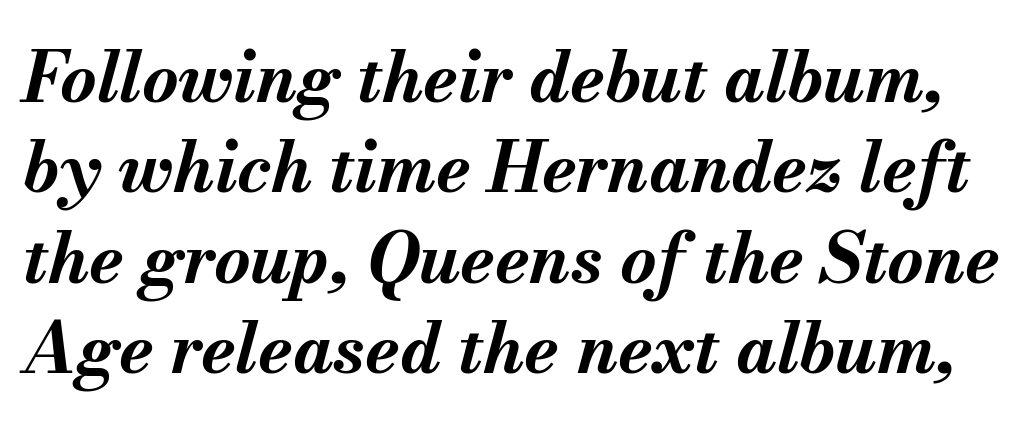
Think of a printed novel: that variable character pitch is what you see here. There's an unmistakable incline to the writing here. The rendering uses a moderate line-height, typical for paragraphs. Descender tails drop into unmarked territory. You'd pick this weight for a headline — it's a proper bold. Standard letterfit; no display-style spreading of the glyphs.
